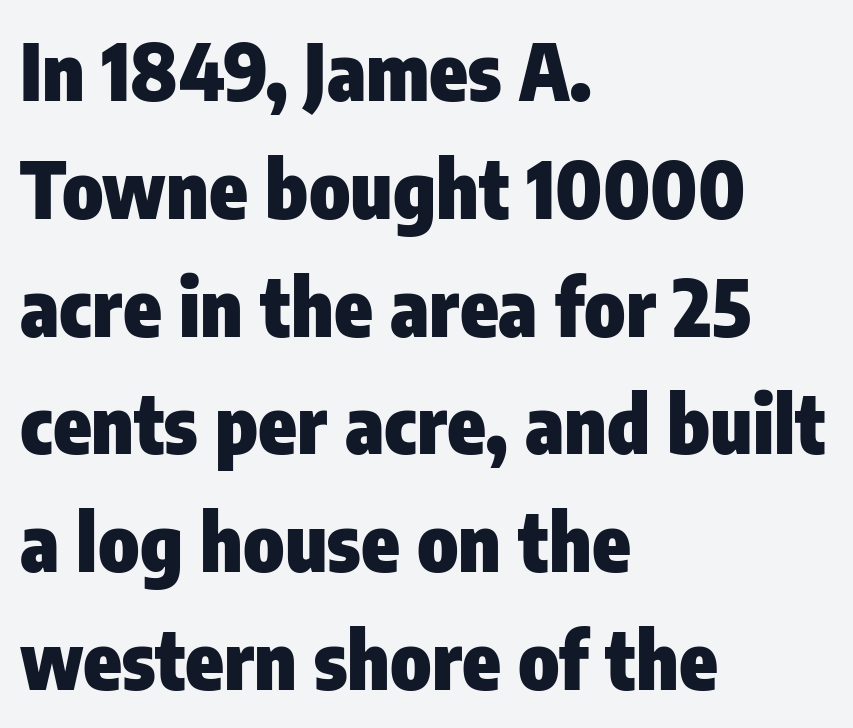
Notice how the passage keeps a crisp vertical edge on the left only. I'd call this a sans setting — the letters go barefoot. The space beneath each line is pristine and unruled. Spacing between characters is what you'd get straight out of the box. Notice how thick the strokes are: this is what a full bold looks like.
